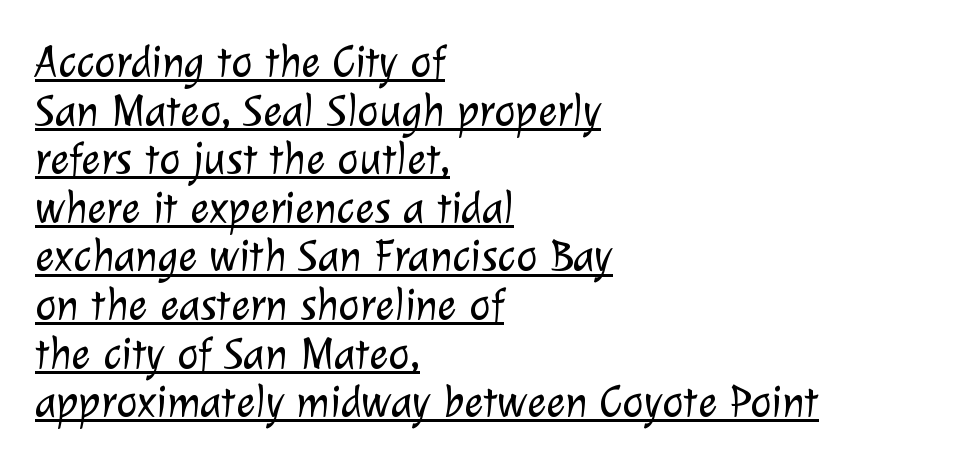
Like a heading marked for emphasis, these lines bear an underscore. Line spacing here is tight. You could not count columns in this text — the font is proportionally spaced. Which margin do the lines hug? The left one — the right edge is uneven. Serif or sans? Sans — the stroke terminals are bare. This rendering leaves character spacing at its baseline value.
